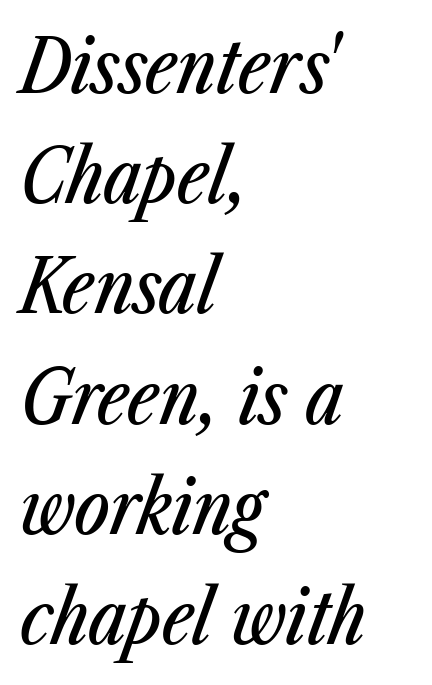
{"italic": "yes", "lean": "right", "slant_degrees": 23, "width": "condensed", "stroke_contrast": "low", "x_height": "medium", "monospaced": "no", "underline": "no", "align": "left", "line_spacing": "normal", "line_spacing_ratio": 1.47, "letter_spacing": "normal", "letter_spacing_em": 0.0, "glyph_px": 75}
